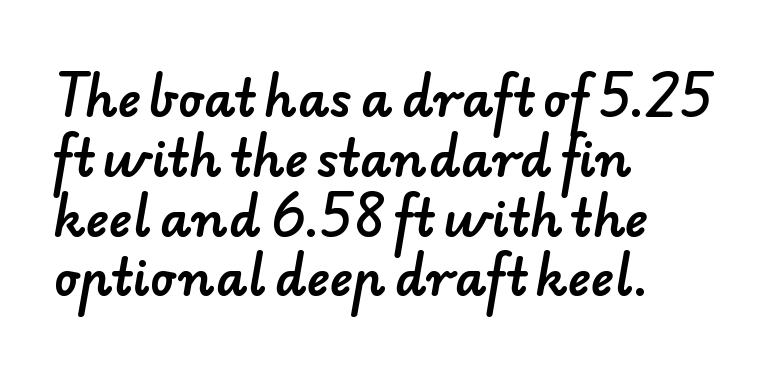
The image shows 49 px sans-serif type; set left-aligned, line spacing 1.22x, normal letter spacing, not underlined; low stroke contrast and a small x-height.
